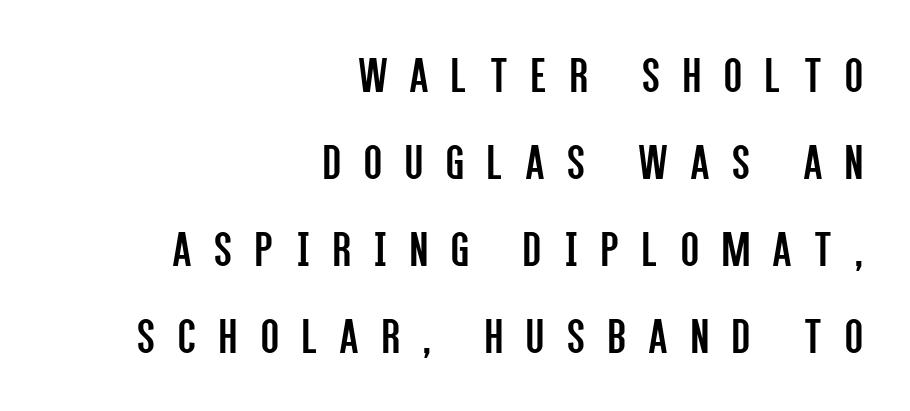
Right-aligned paragraph, ragged on the left. Tracking here is generous; glyphs stand well apart from one another. Underlining? Definitely not there. The font sits on the lighter half of the weight spectrum, regular included.
